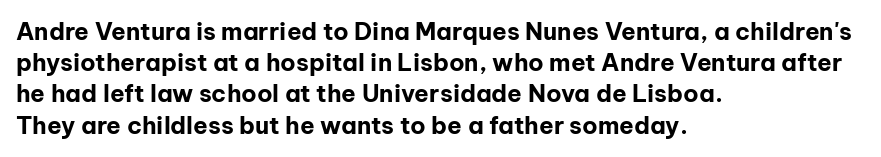
{"italic": "no", "bold": "yes", "underline": "no", "align": "left", "line_spacing": "normal", "line_spacing_ratio": 1.3, "letter_spacing": "normal", "letter_spacing_em": 0.0, "glyph_px": 24}
